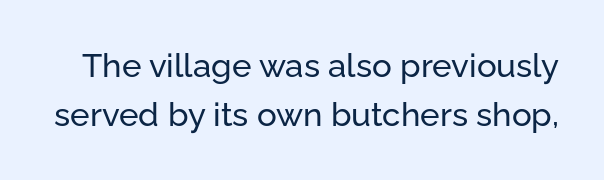
The image shows 33 px sans-serif type, upright; set normal line spacing (1.49x), normal letter spacing, not underlined; low stroke contrast and a medium x-height.
